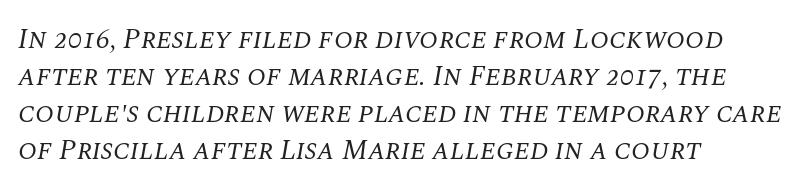
{"serif": "yes", "italic": "yes", "lean": "right", "slant_degrees": 10, "bold": "no", "weight": "regular", "width": "normal", "stroke_contrast": "medium", "x_height": "large", "monospaced": "no", "underline": "no", "align": "left", "line_spacing": "normal", "line_spacing_ratio": 1.32, "letter_spacing": "normal", "letter_spacing_em": 0.0, "glyph_px": 28}
